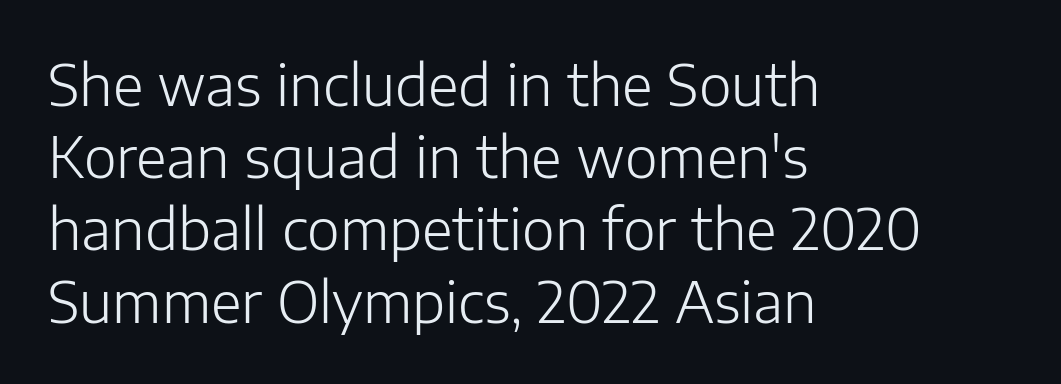
Q: Is the text bold? A: No.
Q: Is the text italic (slanted)? A: No, it is upright.
Q: Is the typeface a serif or a sans-serif typeface? A: Sans-serif.
Q: Is the text underlined? A: No.
Q: How is the paragraph aligned? A: Left-aligned.
Q: Is the spacing between letters normal or unusually wide? A: Normal.
Q: Is the spacing between lines tight, normal or loose? A: Normal.
Q: Width (condensed, normal, or wide)? A: Normal.
Q: Stroke contrast? A: Low.
Q: x-height? A: Medium.
Q: Monospaced? A: No.
